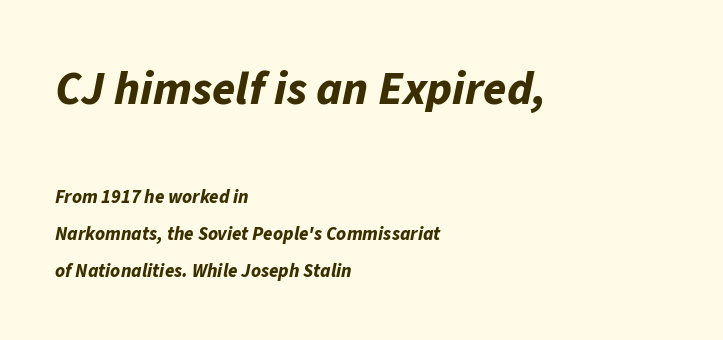
Q: Is the text bold? A: Yes.
Q: Is the text italic (slanted)? A: Yes, it leans right by about 11 degrees.
Q: Is the text underlined? A: No.
Q: How is the paragraph aligned? A: Left-aligned.
Q: Is the spacing between letters normal or unusually wide? A: Normal.
Q: Is the spacing between lines tight, normal or loose? A: Loose.
Q: Which block of text is set in a larger size, the first (top) or the second (bottom)? A: The first (top) one.
Q: Width (condensed, normal, or wide)? A: Normal.
Q: Stroke contrast? A: Low.
Q: x-height? A: Medium.
Q: Monospaced? A: No.
